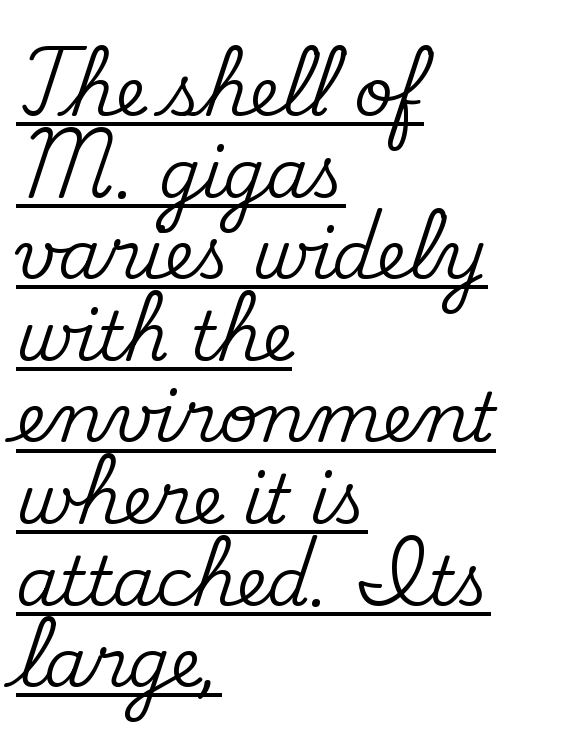
Is this a fixed-width face? No — the glyphs have proportional, varying widths. The face used here appears with an underline applied. The lines in this sample share a left origin and differ only in where they stop. Look at the tracking — it's just the regular setting, nothing added.
